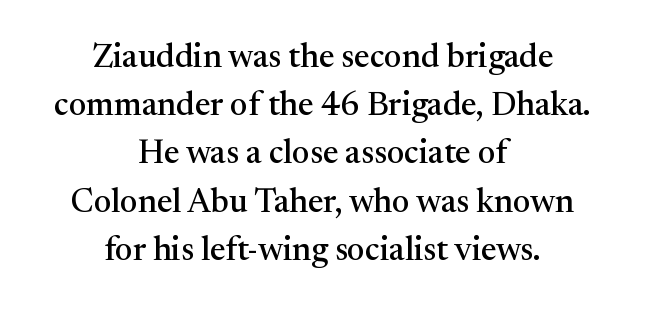
The rendering positions every line midway between the sides. The glyphs are unaccompanied by any horizontal stroke below them. This sample has the flowing, uneven cadence of proportional lettering. Serifs: yes, visible at the terminals of the letterforms. If you drew a line through each stem, it would be perfectly vertical.
